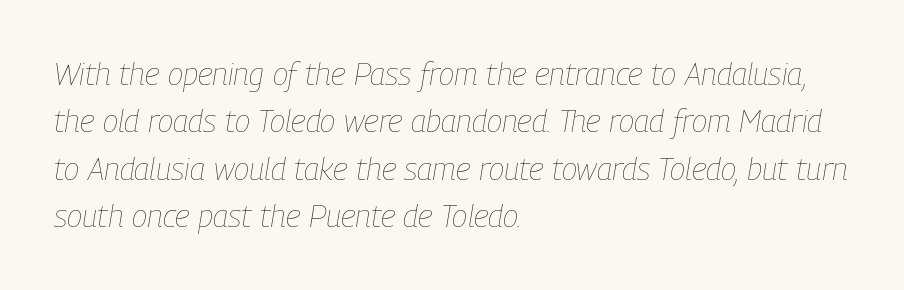
{"italic": "yes", "lean": "right", "slant_degrees": 9, "bold": "no", "weight": "thin", "width": "condensed", "stroke_contrast": "low", "x_height": "medium", "monospaced": "no", "underline": "no", "align": "left", "line_spacing": "normal", "line_spacing_ratio": 1.48, "letter_spacing": "normal", "letter_spacing_em": 0.0, "glyph_px": 32}
